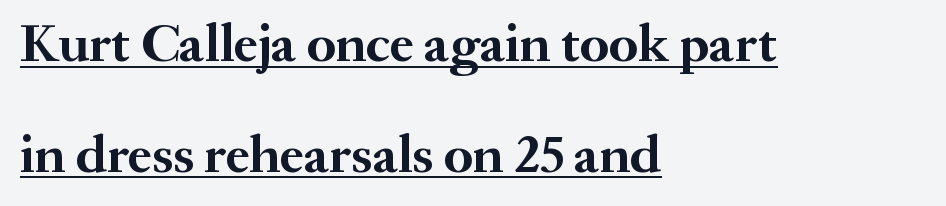
The image shows 54 px semibold serif type, upright; set left-aligned, loose line spacing (2.05x), normal letter spacing, underlined; medium stroke contrast and a small x-height.
